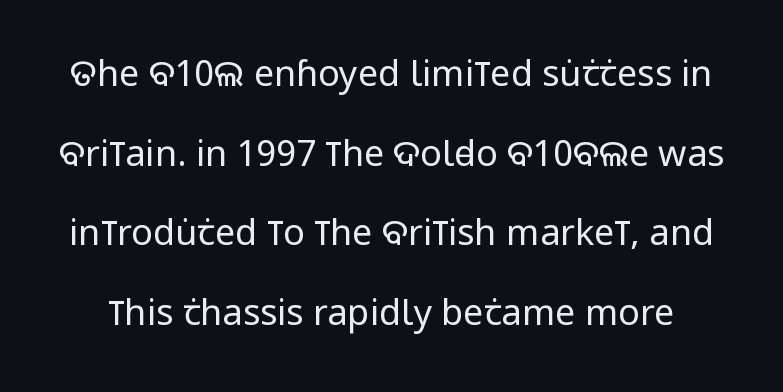
The image shows 36 px regular-weight, condensed sans-serif type, upright; set loose line spacing (2.21x), normal letter spacing, not underlined; low stroke contrast and a large x-height.
